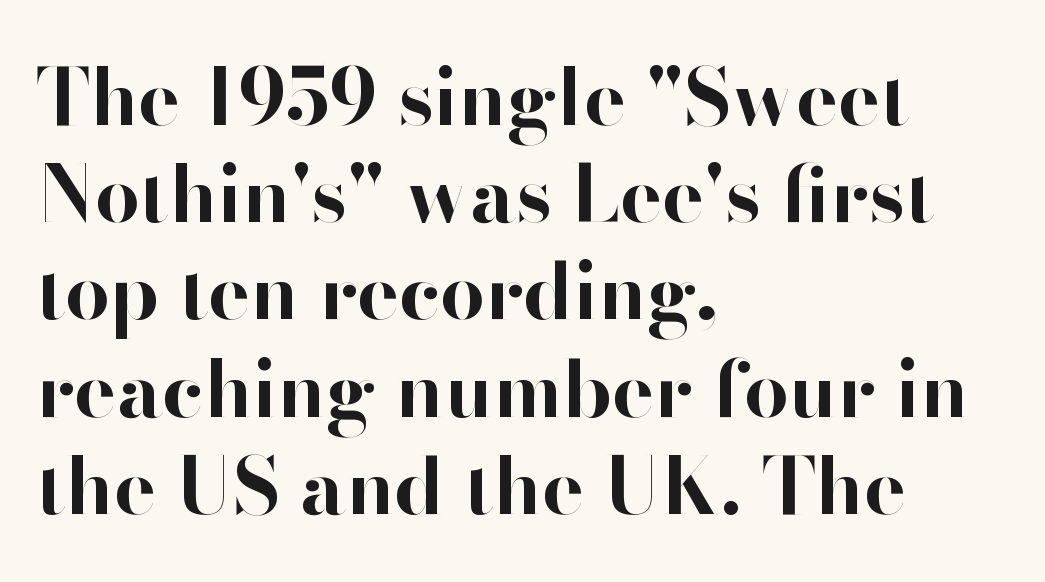
The image shows 79 px bold sans-serif type, upright; set left-aligned, line spacing 1.23x, normal letter spacing, not underlined; high stroke contrast and a small x-height.
